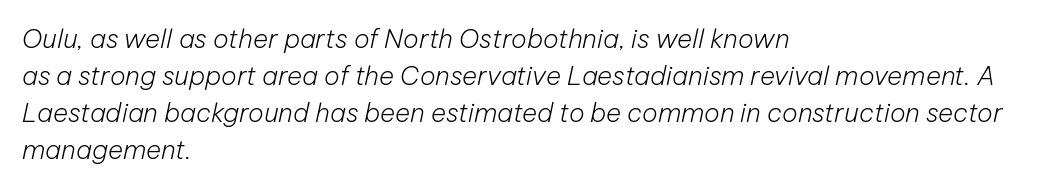
Where is the straight margin? On the left. Unmarked baselines from the first word to the last. Heft: none added — not bold. The font's italic variant was chosen for this text. Glyph-to-glyph distance matches everyday printed text. The designer left line spacing at the default.
